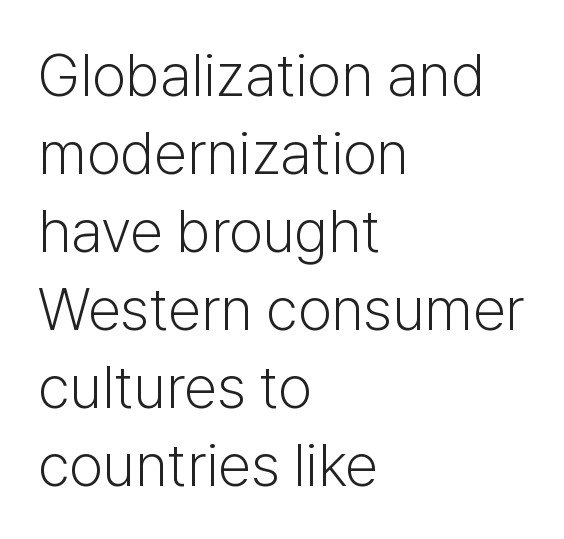
Words appear dense and cohesive because spacing is normal. Weight class: somewhere from thin through regular. Note the varied advance widths — an 'i' is clearly narrower than an 'm'. This is sans-serif lettering, the kind often seen on screens and signage. Leading matches the norm, producing a regular column.
